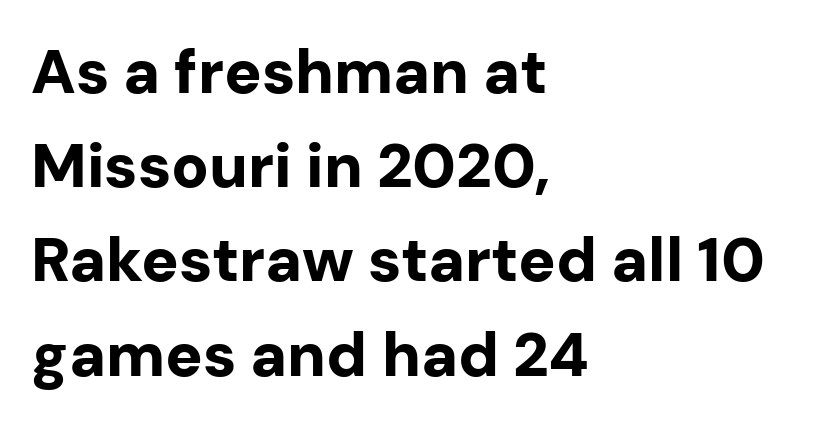
Look at the tracking — it's just the regular setting, nothing added. Where is the straight margin? On the left. This is sans-serif lettering, the kind often seen on screens and signage. Beneath every word, the page is bare. The lettering stays uniformly vertical, giving the passage a roman look. In terms of leading, this rendering sits right in the middle.
